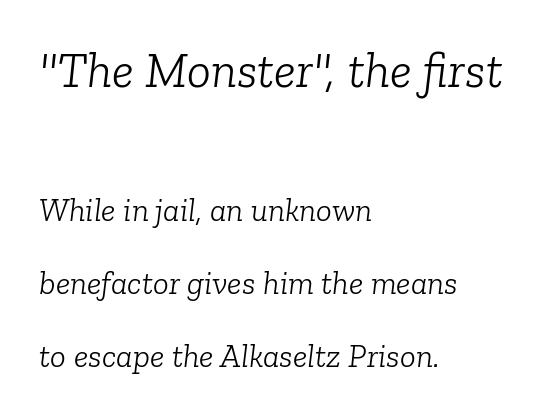
The image shows 50 px light serif type, italic (leaning right); set left-aligned, loose line spacing (2.21x), normal letter spacing, not underlined; the first (top) block is 1.52x larger; low stroke contrast and a medium x-height.
